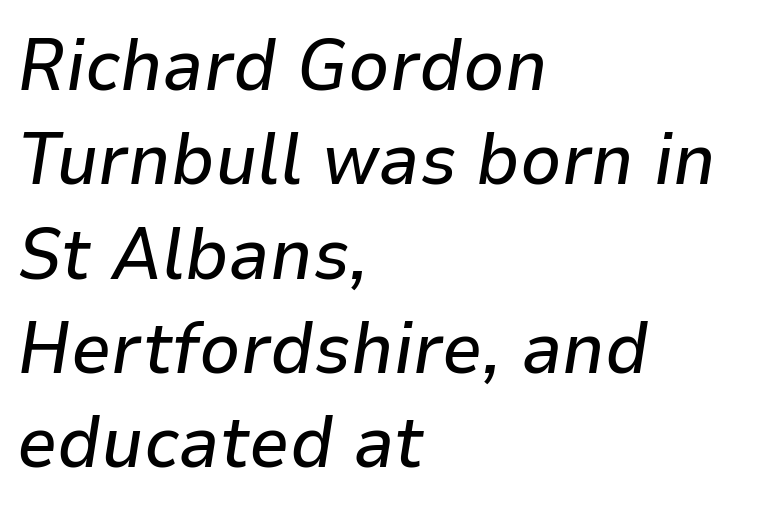
The baseline area is clear. The paragraph has a hard left edge and a soft right edge. The passage shown is typed in a proportional face where columns would drift. The leading is moderate, giving the passage an even texture.
